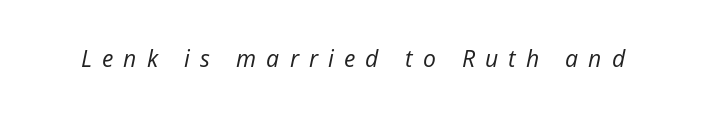
The image shows 23 px text type, italic (leaning right); set unusually wide letter spacing (+0.44 em), not underlined.
